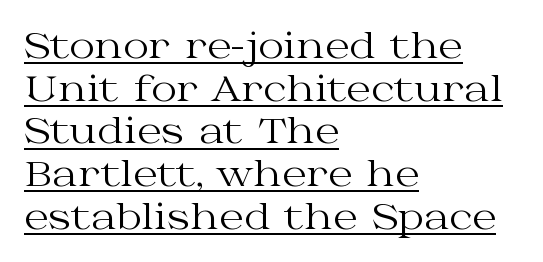
Q: Is the text bold? A: No.
Q: Is the text italic (slanted)? A: No, it is upright.
Q: Is the typeface a serif or a sans-serif typeface? A: Serif.
Q: Is the text underlined? A: Yes.
Q: How is the paragraph aligned? A: Left-aligned.
Q: Is the spacing between letters normal or unusually wide? A: Normal.
Q: Width (condensed, normal, or wide)? A: Wide.
Q: Stroke contrast? A: Medium.
Q: x-height? A: Medium.
Q: Monospaced? A: No.
